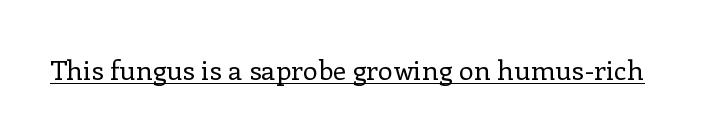
The image shows 27 px text type, upright; set normal letter spacing, underlined.
